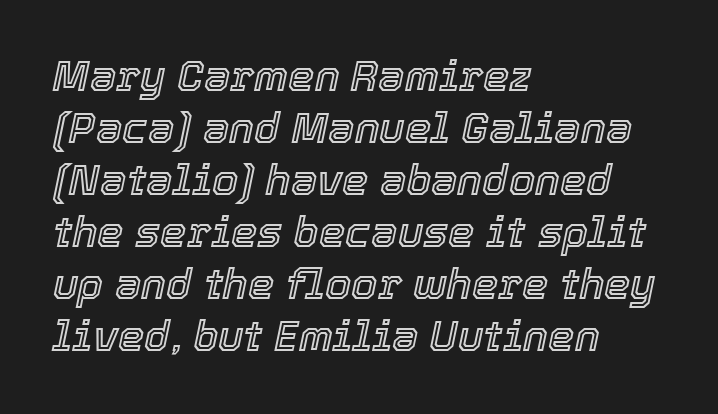
{"italic": "yes", "lean": "right", "slant_degrees": 12, "width": "normal", "x_height": "medium", "monospaced": "no", "underline": "no", "align": "left", "line_spacing_ratio": 1.24, "letter_spacing": "normal", "letter_spacing_em": 0.0, "glyph_px": 42}
